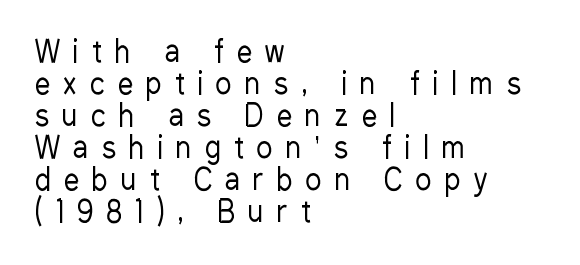
The image shows 30 px regular-weight, condensed sans-serif type, upright; set left-aligned, tight line spacing (1.07x), unusually wide letter spacing (+0.45 em), not underlined; low stroke contrast and a medium x-height.
